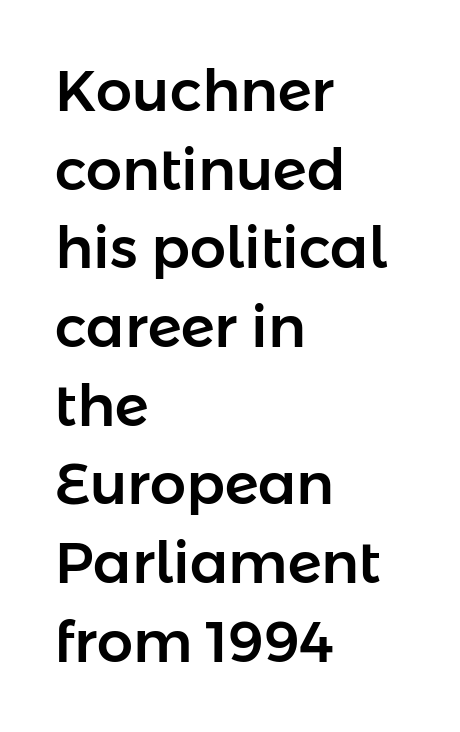
Only glyphs here, with clear space below each row. The line texture is even and compact thanks to regular tracking. A typesetter would call this proportional, since set widths differ per character. The type sits square on the baseline with zero lean.
